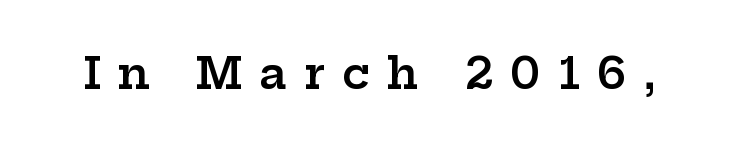
Emphasis by weight is partial: semibold. The gaps between neighbouring characters are conspicuously large. A typesetter would call this proportional, since set widths differ per character. This is serif lettering, the kind often seen in printed books. The passage shown is not underscored anywhere.
